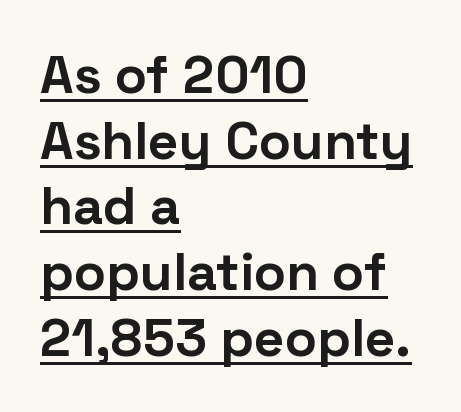
The image shows 53 px bold sans-serif type, upright; set left-aligned, line spacing 1.24x, normal letter spacing, underlined; low stroke contrast and a medium x-height.
